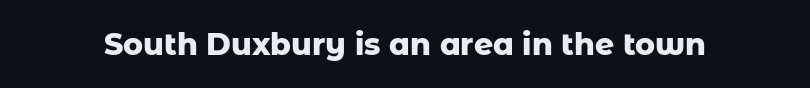
The image shows 30 px heavy sans-serif type, upright; set normal letter spacing, not underlined; low stroke contrast and a medium x-height.
